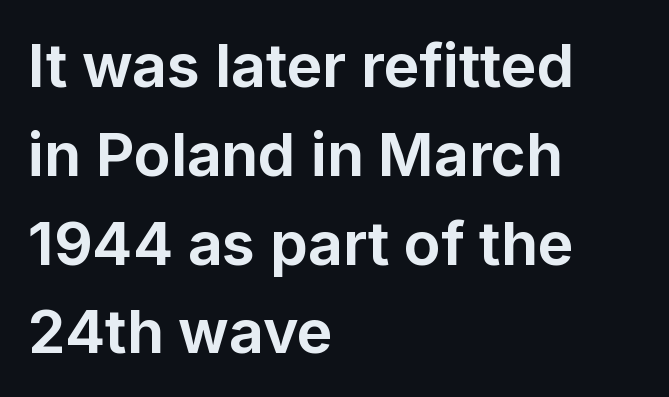
The image shows 60 px bold sans-serif type, upright; set left-aligned, normal line spacing (1.48x), normal letter spacing, not underlined; low stroke contrast and a medium x-height.
